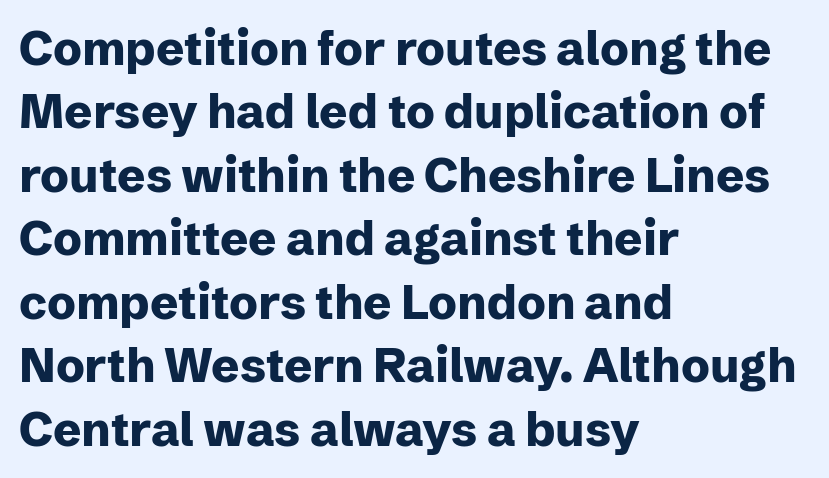
This rendering uses left alignment, leaving the right contour irregular. Leading: standard. Each row of text sits above clean, open space. Look at the stroke-to-counter ratio: heavy, a bold.
